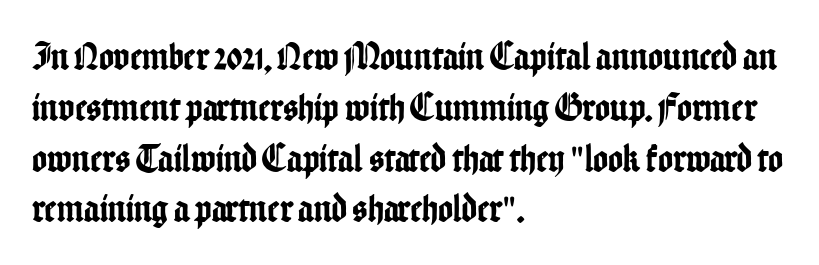
Rule under the text: the space is simply empty. No feet cap the strokes, marking this as sans-serif type. The passage shown has conventional tracking throughout. No italicization has been applied; the sample stays upright. Each letter keeps its own natural width here, so spacing adapts to shape.
